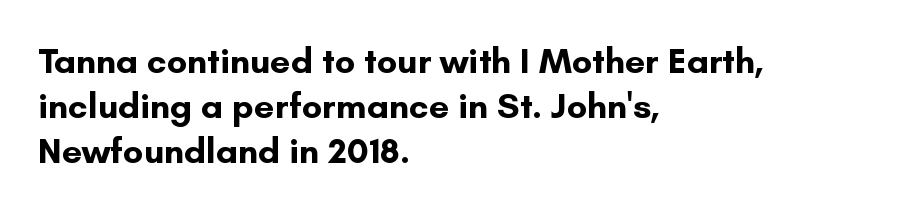
These lines keep a tight, regular rhythm from letter to letter. Leading matches the norm, producing a regular column. Is there any slant? The stems are plumb. Anything drawn beneath the words? Only blank space. In terms of letterform style, serifs are entirely absent. Each letter keeps its own natural width here, so spacing adapts to shape.
